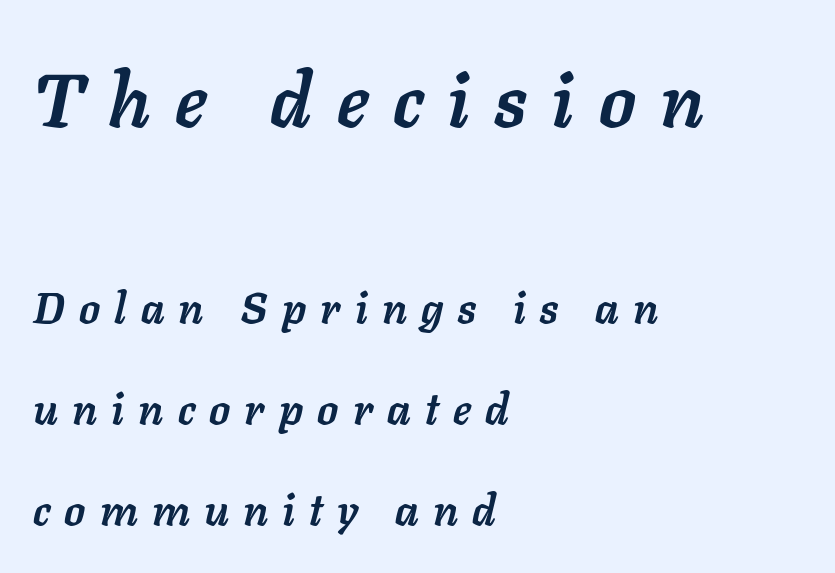
Q: Is the text bold? A: Yes.
Q: Is the text italic (slanted)? A: Yes, it leans right by about 11 degrees.
Q: Is the text underlined? A: No.
Q: How is the paragraph aligned? A: Left-aligned.
Q: Is the spacing between letters normal or unusually wide? A: Unusually wide.
Q: Is the spacing between lines tight, normal or loose? A: Loose.
Q: Which block of text is set in a larger size, the first (top) or the second (bottom)? A: The first (top) one.
Q: Width (condensed, normal, or wide)? A: Normal.
Q: Stroke contrast? A: Low.
Q: x-height? A: Medium.
Q: Monospaced? A: No.
